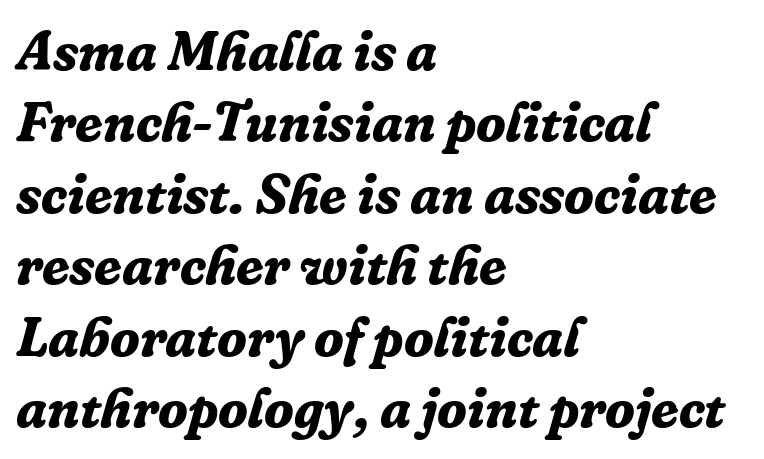
Q: Is the text bold? A: Yes.
Q: Is the text italic (slanted)? A: Yes, it leans right by about 16 degrees.
Q: Is the typeface a serif or a sans-serif typeface? A: Serif.
Q: Is the text underlined? A: No.
Q: How is the paragraph aligned? A: Left-aligned.
Q: Is the spacing between letters normal or unusually wide? A: Normal.
Q: Is the spacing between lines tight, normal or loose? A: Normal.
Q: Width (condensed, normal, or wide)? A: Normal.
Q: Stroke contrast? A: Low.
Q: x-height? A: Medium.
Q: Monospaced? A: No.
